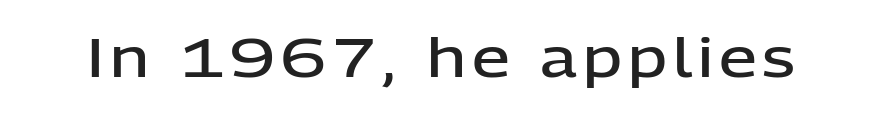
Q: Is the text bold? A: Semi-bold.
Q: Is the text italic (slanted)? A: No, it is upright.
Q: Is the typeface a serif or a sans-serif typeface? A: Sans-serif.
Q: Is the text underlined? A: No.
Q: Width (condensed, normal, or wide)? A: Normal.
Q: Stroke contrast? A: Low.
Q: x-height? A: Medium.
Q: Monospaced? A: No.
